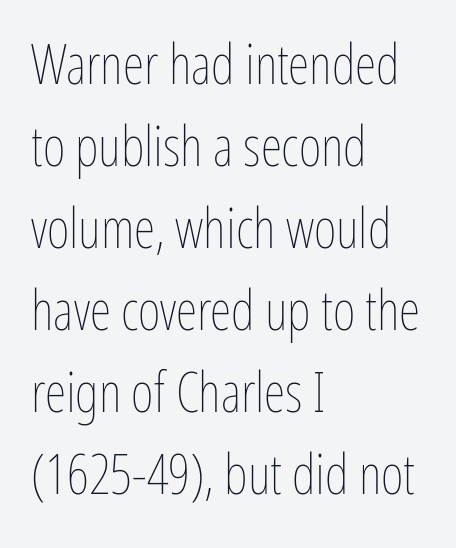
Q: Is the text bold? A: No.
Q: Is the text italic (slanted)? A: No, it is upright.
Q: Is the text underlined? A: No.
Q: How is the paragraph aligned? A: Left-aligned.
Q: Is the spacing between letters normal or unusually wide? A: Normal.
Q: Is the spacing between lines tight, normal or loose? A: Normal.
Q: Width (condensed, normal, or wide)? A: Condensed.
Q: Stroke contrast? A: Low.
Q: x-height? A: Medium.
Q: Monospaced? A: No.
